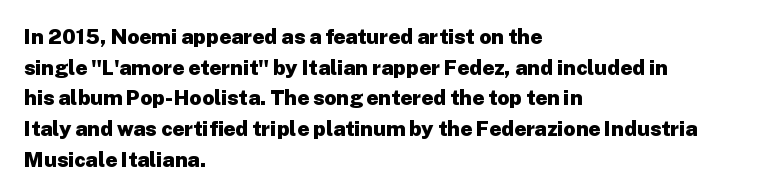
The image shows 21 px bold type, upright; set left-aligned, normal line spacing (1.46x), normal letter spacing, not underlined.
